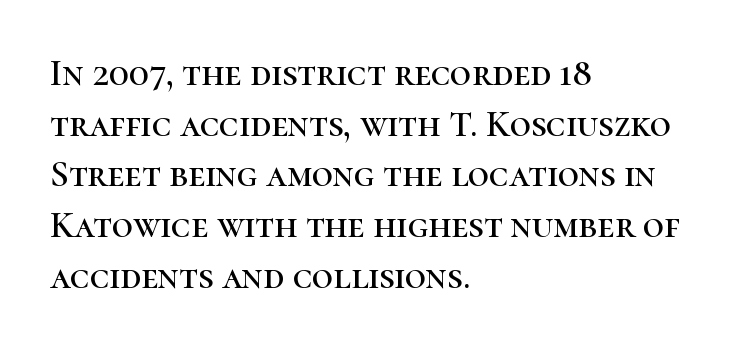
Casual observation: everything's shoved over to the left. Letter spacing: default. The passage shown is typeset with a serif family. Is there any slant? The stems are plumb. These lines sit exactly where default settings would place them.
